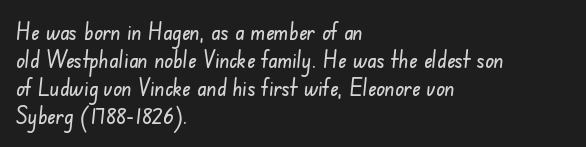
Q: Is the text underlined? A: No.
Q: How is the paragraph aligned? A: Left-aligned.
Q: Is the spacing between letters normal or unusually wide? A: Normal.
